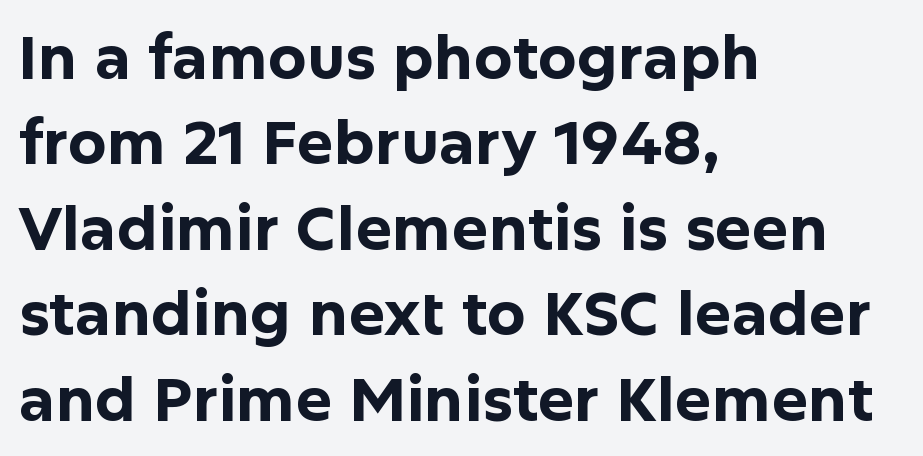
Q: Is the text bold? A: Yes.
Q: Is the text italic (slanted)? A: No, it is upright.
Q: Is the typeface a serif or a sans-serif typeface? A: Sans-serif.
Q: Is the text underlined? A: No.
Q: How is the paragraph aligned? A: Left-aligned.
Q: Is the spacing between letters normal or unusually wide? A: Normal.
Q: Is the spacing between lines tight, normal or loose? A: Normal.
Q: Width (condensed, normal, or wide)? A: Normal.
Q: Stroke contrast? A: Low.
Q: x-height? A: Medium.
Q: Monospaced? A: No.
